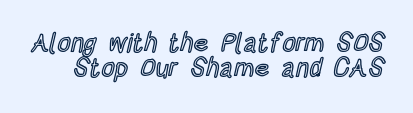
Descenders hang freely into open space. The rendering uses a small line-height, squeezing the rows. The type is set solid horizontally, with unmodified tracking.
